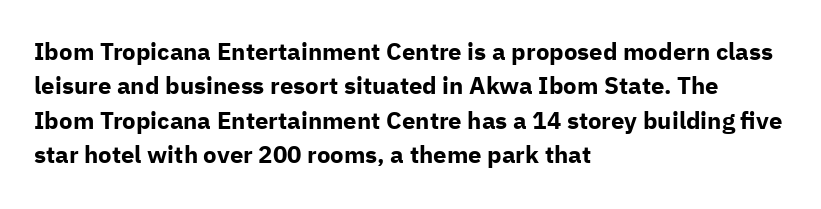
The image shows 24 px bold type, upright; set left-aligned, normal line spacing (1.43x), normal letter spacing, not underlined.
